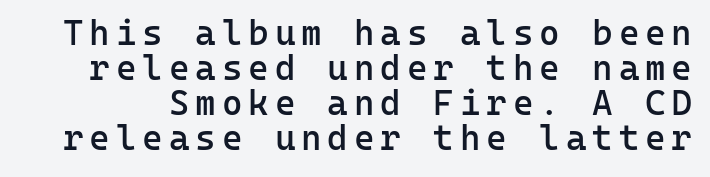
The image shows 35 px semibold sans-serif type, upright, monospaced; set tight line spacing (1.0x), not underlined; low stroke contrast and a medium x-height.
